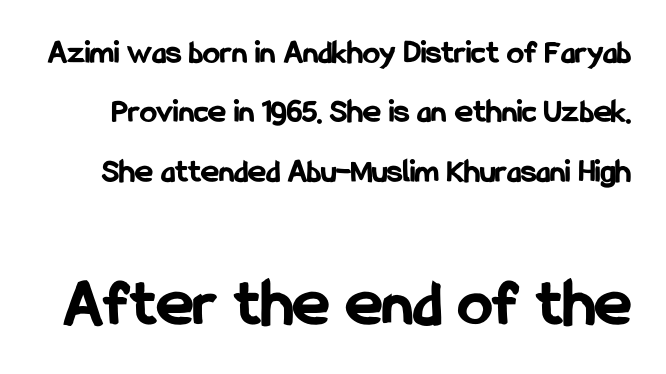
The image shows 69 px bold, condensed sans-serif type, upright; set line spacing 1.75x, normal letter spacing, not underlined; the second (bottom) block is 2.03x larger; low stroke contrast and a medium x-height.
